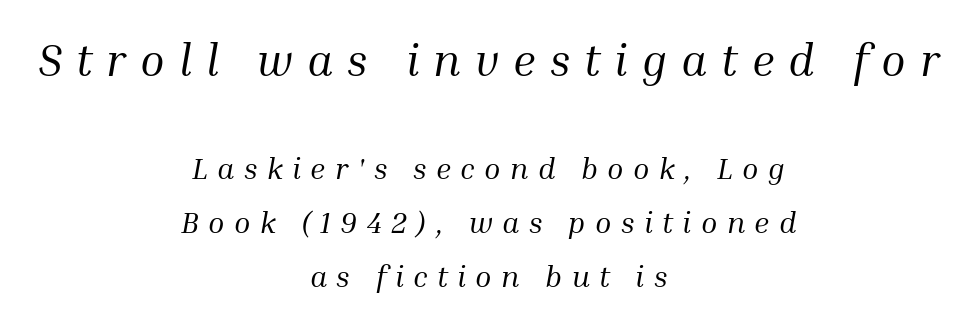
Q: Is the text bold? A: No.
Q: Is the text italic (slanted)? A: Yes, it leans right by about 10 degrees.
Q: Is the typeface a serif or a sans-serif typeface? A: Serif.
Q: Is the text underlined? A: No.
Q: How is the paragraph aligned? A: Centered.
Q: Is the spacing between letters normal or unusually wide? A: Unusually wide.
Q: Which block of text is set in a larger size, the first (top) or the second (bottom)? A: The first (top) one.
Q: Width (condensed, normal, or wide)? A: Normal.
Q: Stroke contrast? A: Medium.
Q: x-height? A: Medium.
Q: Monospaced? A: No.
